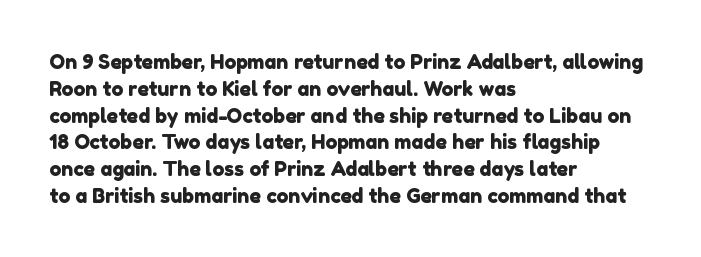
Q: Is the text underlined? A: No.
Q: How is the paragraph aligned? A: Left-aligned.
Q: Is the spacing between letters normal or unusually wide? A: Normal.
Q: Is the spacing between lines tight, normal or loose? A: Normal.
